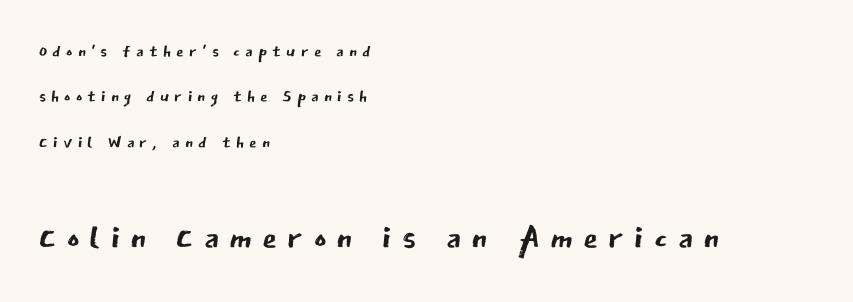
Check under the words: just untouched page. The rendering uses natural spacing where letterforms have individual widths. This sample uses a sans-serif face. A classic flush-left, rag-right setting is used for this passage. The type sits square on the baseline with zero lean. Letters have the restrained weight of plain body copy at most.
